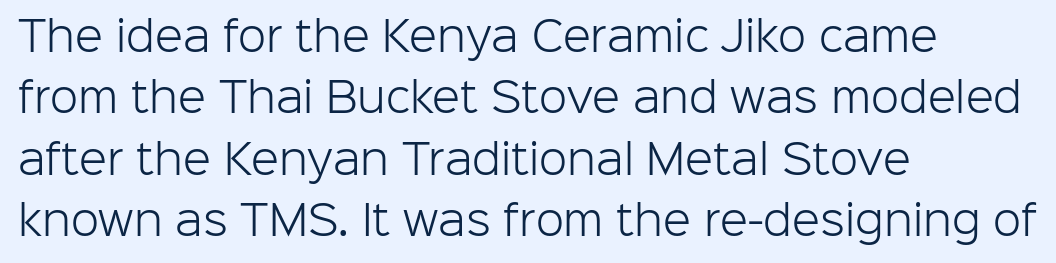
Q: Is the text bold? A: No.
Q: Is the text italic (slanted)? A: No, it is upright.
Q: Is the typeface a serif or a sans-serif typeface? A: Sans-serif.
Q: Is the text underlined? A: No.
Q: How is the paragraph aligned? A: Left-aligned.
Q: Is the spacing between letters normal or unusually wide? A: Normal.
Q: Is the spacing between lines tight, normal or loose? A: Normal.
Q: Width (condensed, normal, or wide)? A: Normal.
Q: Stroke contrast? A: Low.
Q: x-height? A: Medium.
Q: Monospaced? A: No.
